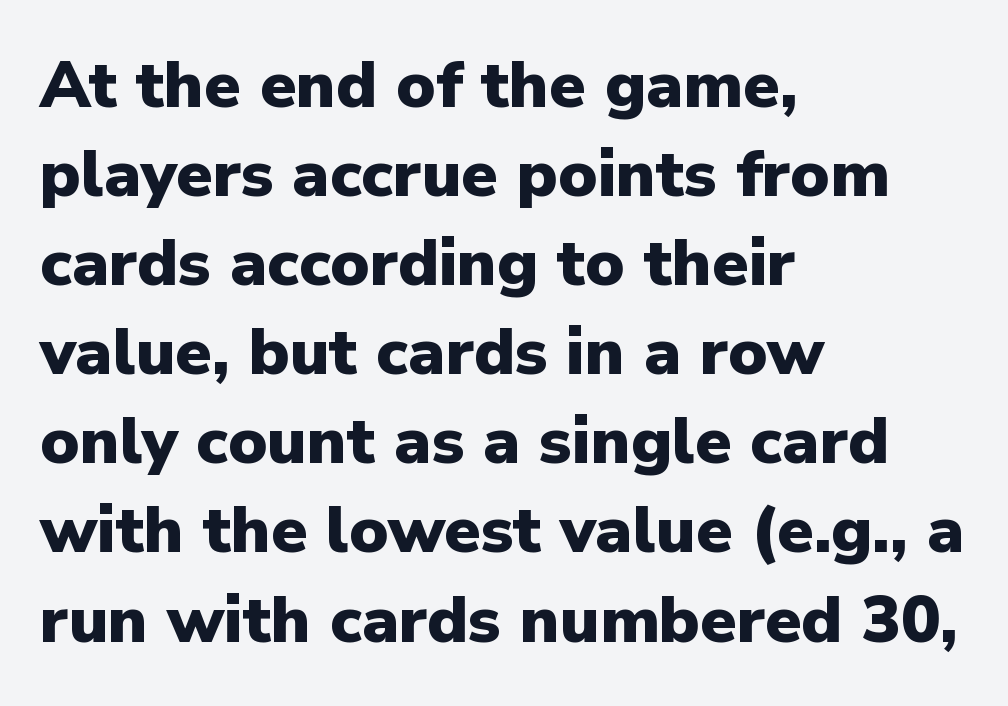
The image shows 66 px heavy sans-serif type, upright; set left-aligned, normal line spacing (1.35x), normal letter spacing, not underlined; low stroke contrast and a medium x-height.
